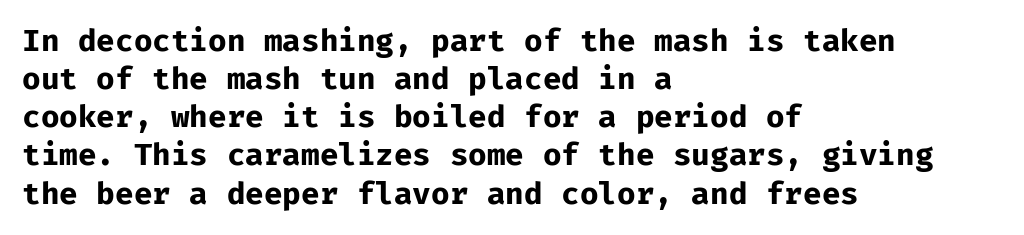
{"serif": "no", "italic": "no", "bold": "yes", "weight": "bold", "width": "normal", "stroke_contrast": "low", "x_height": "medium", "monospaced": "yes", "underline": "no", "align": "left", "line_spacing_ratio": 1.23, "letter_spacing": "normal", "letter_spacing_em": 0.0, "glyph_px": 31}
